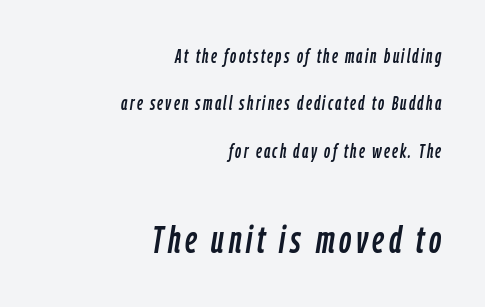
{"italic": "yes", "lean": "right", "slant_degrees": 9, "width": "condensed", "stroke_contrast": "low", "x_height": "medium", "monospaced": "no", "underline": "no", "align": "right", "line_spacing": "loose", "line_spacing_ratio": 2.49, "larger_block": "second", "size_ratio": 2.0, "glyph_px": 38}
